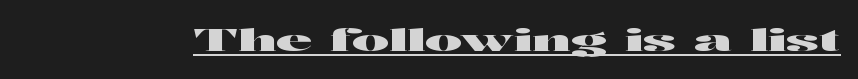
The image shows 31 px wide sans-serif type, upright; set normal letter spacing, underlined; high stroke contrast and a medium x-height.
